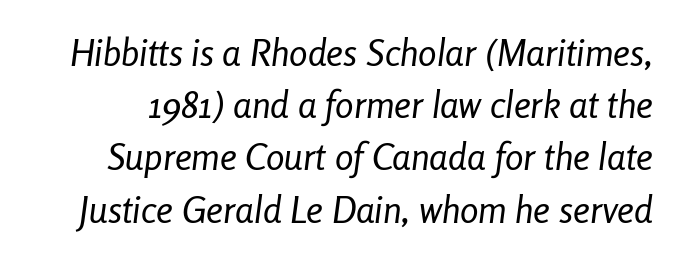
{"italic": "yes", "lean": "right", "slant_degrees": 8, "bold": "no", "weight": "regular", "width": "condensed", "stroke_contrast": "low", "x_height": "medium", "monospaced": "no", "underline": "no", "line_spacing": "normal", "line_spacing_ratio": 1.41, "letter_spacing": "normal", "letter_spacing_em": 0.0, "glyph_px": 37}
